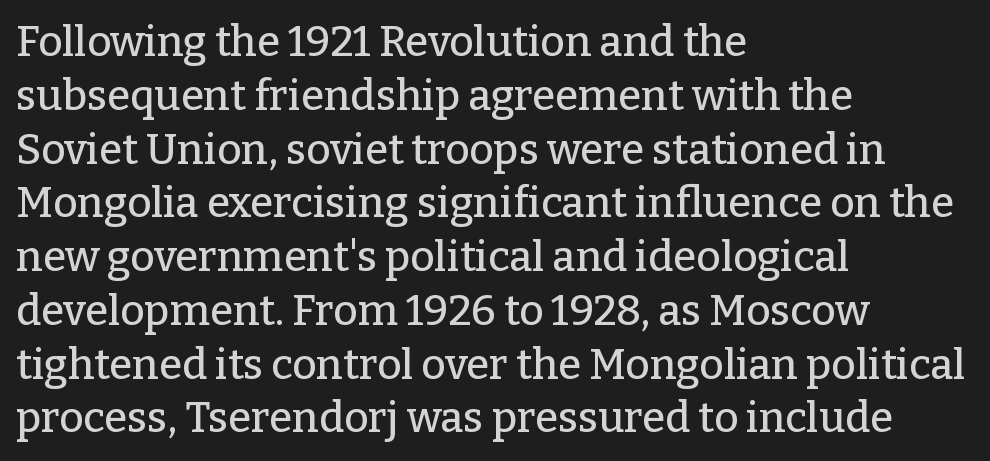
Words appear dense and cohesive because spacing is normal. Is this a fixed-width face? No — the glyphs have proportional, varying widths. The space between consecutive lines is moderate. The setting favours the left margin, as ordinary paragraphs usually do. Is this a sans? No — the strokes have serifs.
